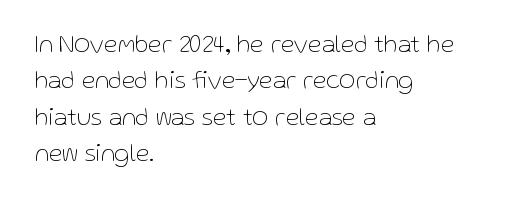
The image shows 25 px text type, upright; set left-aligned, normal line spacing (1.46x), normal letter spacing, not underlined.
